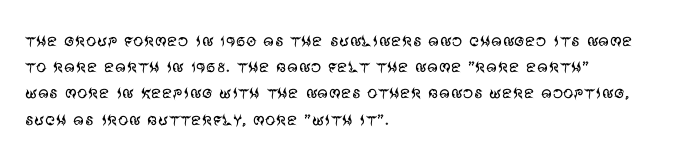
Does extra space separate the letters? No, they use regular spacing. Layout note: lines flush left. The area under the type is left untouched. This reads as an unemphasized weight, regular at the heaviest. This is roman type, the default non-slanted kind. Vertical spacing — default.
